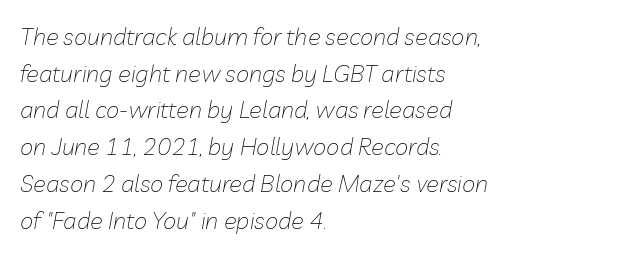
{"italic": "yes", "lean": "right", "slant_degrees": 10, "bold": "no", "underline": "no", "align": "left", "line_spacing": "normal", "line_spacing_ratio": 1.53, "letter_spacing": "normal", "letter_spacing_em": 0.0, "glyph_px": 24}
